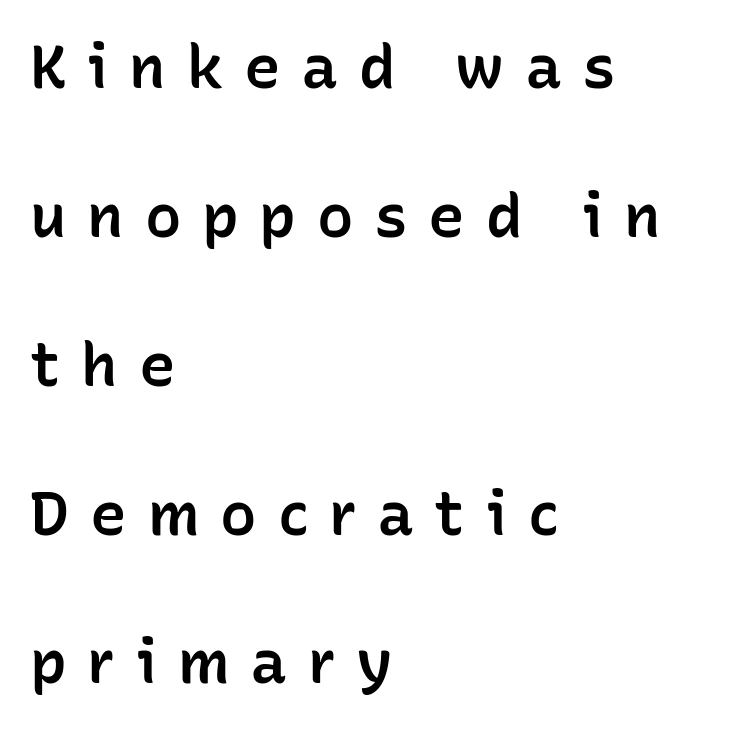
Leading is clearly above the norm, producing a sparse column. I'd describe the lettering as semibold — firm but not a full bold. Letter spacing: wide. Do the letters lean? They stand straight. Beneath every word, the page is bare.
